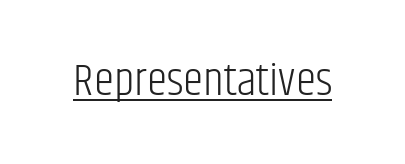
The image shows 46 px light, condensed sans-serif type, upright; set normal letter spacing, underlined; low stroke contrast and a large x-height.
